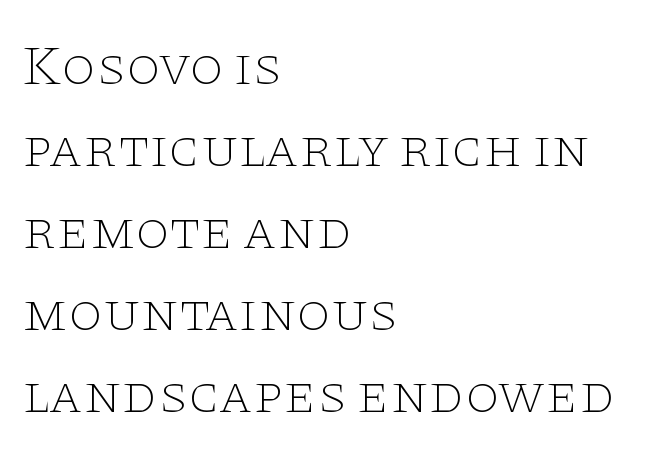
Q: Is the text bold? A: No.
Q: Is the text italic (slanted)? A: No, it is upright.
Q: Is the typeface a serif or a sans-serif typeface? A: Serif.
Q: Is the text underlined? A: No.
Q: How is the paragraph aligned? A: Left-aligned.
Q: Is the spacing between letters normal or unusually wide? A: Normal.
Q: Is the spacing between lines tight, normal or loose? A: Normal.
Q: Width (condensed, normal, or wide)? A: Wide.
Q: Stroke contrast? A: Low.
Q: x-height? A: Large.
Q: Monospaced? A: No.
